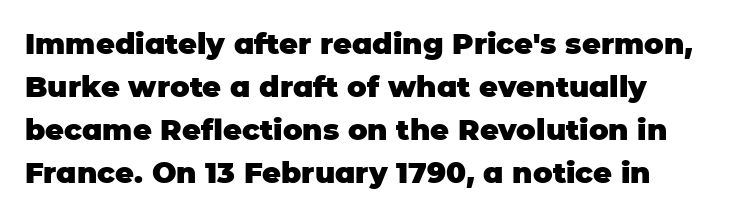
{"serif": "no", "italic": "no", "bold": "yes", "weight": "heavy", "width": "normal", "stroke_contrast": "low", "x_height": "large", "monospaced": "no", "underline": "no", "line_spacing": "normal", "line_spacing_ratio": 1.48, "letter_spacing": "normal", "letter_spacing_em": 0.0, "glyph_px": 29}
